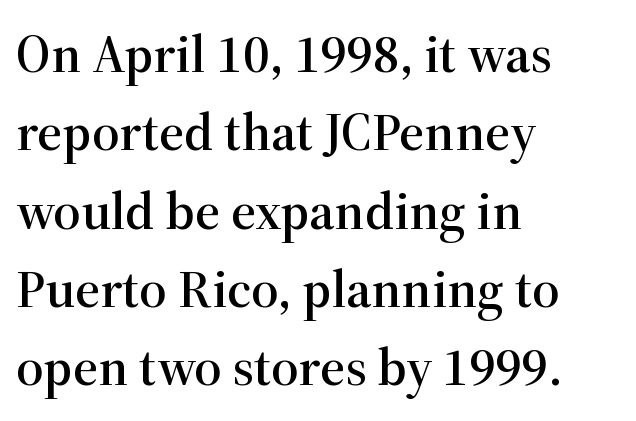
{"serif": "yes", "italic": "no", "width": "normal", "stroke_contrast": "high", "x_height": "medium", "monospaced": "no", "underline": "no", "align": "left", "line_spacing": "normal", "line_spacing_ratio": 1.45, "letter_spacing": "normal", "letter_spacing_em": 0.0, "glyph_px": 54}
